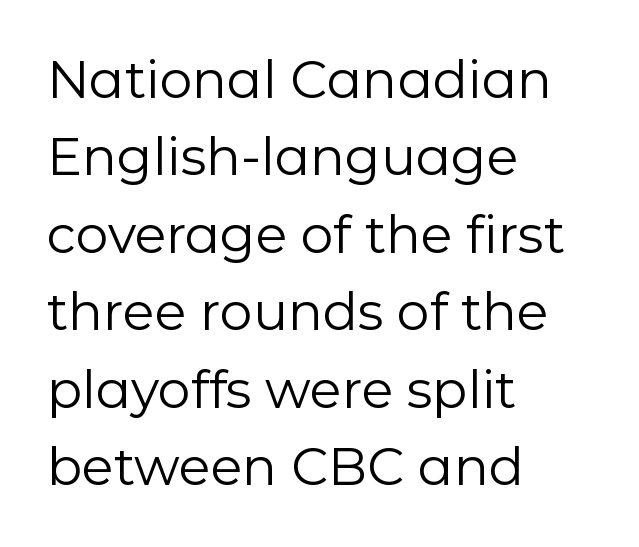
Q: Is the text bold? A: No.
Q: Is the text italic (slanted)? A: No, it is upright.
Q: Is the typeface a serif or a sans-serif typeface? A: Sans-serif.
Q: Is the text underlined? A: No.
Q: How is the paragraph aligned? A: Left-aligned.
Q: Is the spacing between letters normal or unusually wide? A: Normal.
Q: Is the spacing between lines tight, normal or loose? A: Normal.
Q: Width (condensed, normal, or wide)? A: Normal.
Q: Stroke contrast? A: Low.
Q: x-height? A: Medium.
Q: Monospaced? A: No.
